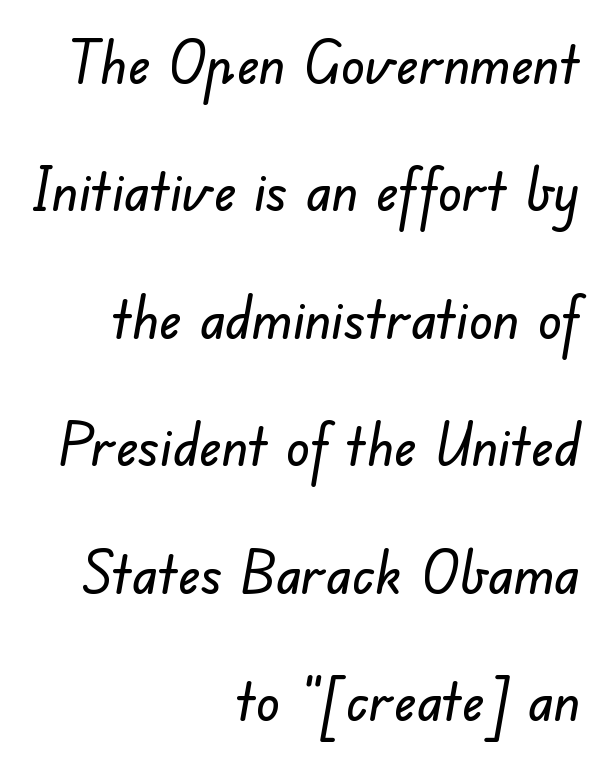
Q: Is the typeface a serif or a sans-serif typeface? A: Sans-serif.
Q: Is the text underlined? A: No.
Q: How is the paragraph aligned? A: Right-aligned.
Q: Is the spacing between letters normal or unusually wide? A: Normal.
Q: Is the spacing between lines tight, normal or loose? A: Loose.
Q: Width (condensed, normal, or wide)? A: Normal.
Q: Stroke contrast? A: Low.
Q: x-height? A: Small.
Q: Monospaced? A: No.
